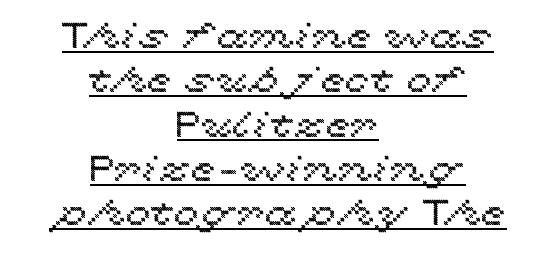
Looks like regular typesetting: each glyph gets only the width it needs. In designer terms, the underline attribute is active on this setting. Look at the tracking — it's just the regular setting, nothing added.
